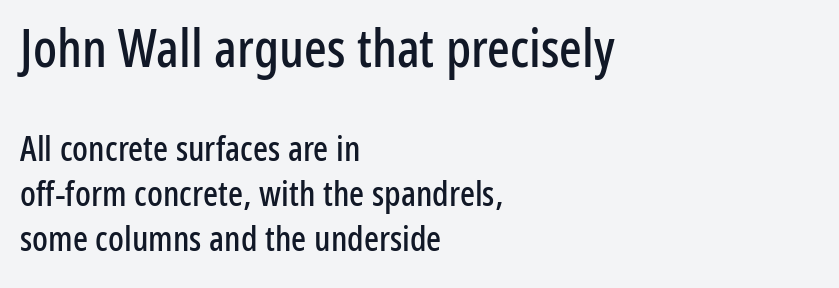
{"serif": "no", "italic": "no", "width": "condensed", "stroke_contrast": "low", "x_height": "medium", "monospaced": "no", "underline": "no", "align": "left", "line_spacing": "normal", "line_spacing_ratio": 1.28, "letter_spacing": "normal", "letter_spacing_em": 0.0, "larger_block": "first", "size_ratio": 1.51, "glyph_px": 53}
